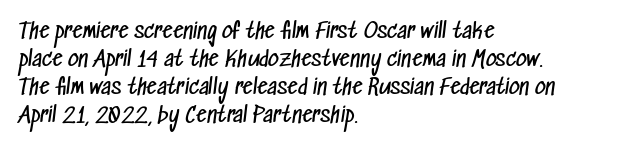
Letter spacing: default. Only glyphs here, with clear space below each row. The compositor pushed each line to the left boundary. The face looks like a standard text weight, possibly lighter. The rendering uses a moderate line-height, typical for paragraphs.
